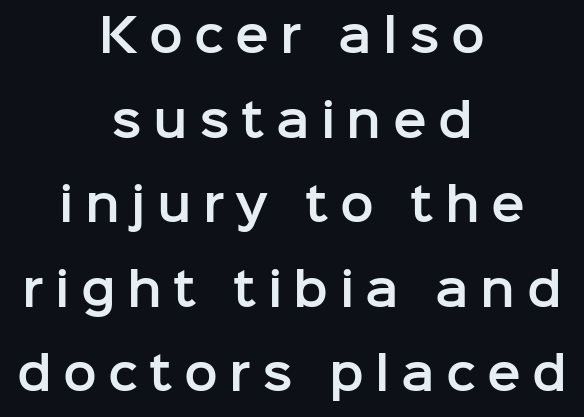
Q: Is the text italic (slanted)? A: No, it is upright.
Q: Is the typeface a serif or a sans-serif typeface? A: Sans-serif.
Q: Is the text underlined? A: No.
Q: How is the paragraph aligned? A: Centered.
Q: Is the spacing between letters normal or unusually wide? A: Unusually wide.
Q: Width (condensed, normal, or wide)? A: Normal.
Q: Stroke contrast? A: Low.
Q: x-height? A: Medium.
Q: Monospaced? A: No.
